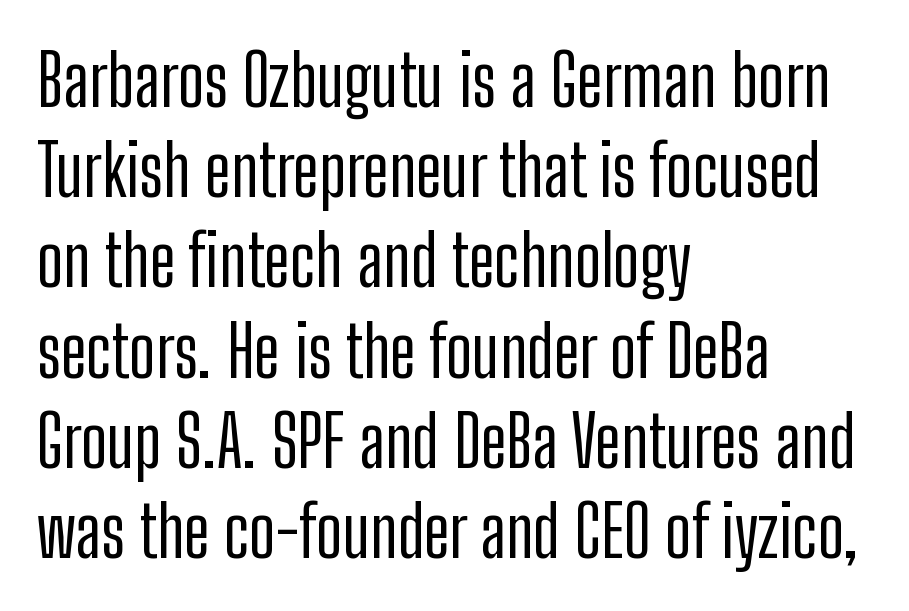
{"serif": "no", "italic": "no", "width": "condensed", "stroke_contrast": "low", "x_height": "medium", "monospaced": "no", "underline": "no", "align": "left", "line_spacing": "normal", "line_spacing_ratio": 1.27, "letter_spacing": "normal", "letter_spacing_em": 0.0, "glyph_px": 71}
